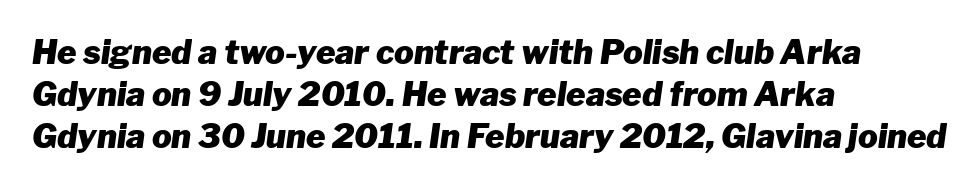
The image shows 33 px heavy type, italic (leaning right); set left-aligned, normal line spacing (1.27x), normal letter spacing, not underlined; low stroke contrast and a medium x-height.
